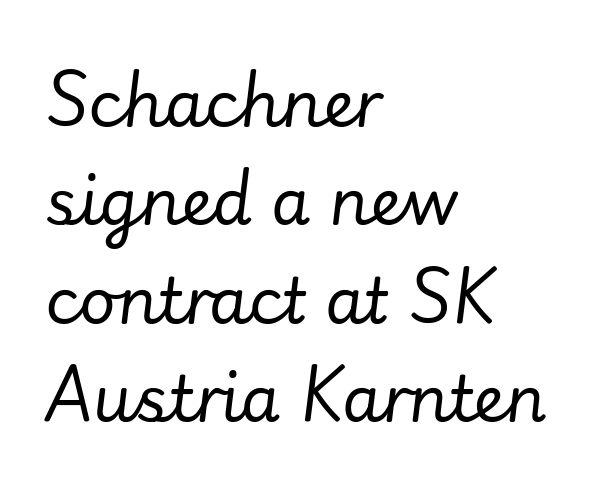
The image shows 63 px regular-weight type, italic (leaning right); set left-aligned, normal line spacing (1.56x), normal letter spacing, not underlined; low stroke contrast and a small x-height.
